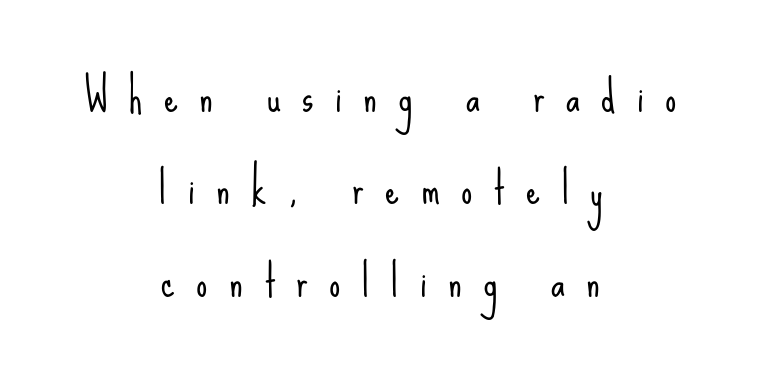
Q: Is the text bold? A: No.
Q: Is the text italic (slanted)? A: No, it is upright.
Q: Is the typeface a serif or a sans-serif typeface? A: Sans-serif.
Q: Is the text underlined? A: No.
Q: How is the paragraph aligned? A: Centered.
Q: Is the spacing between letters normal or unusually wide? A: Unusually wide.
Q: Is the spacing between lines tight, normal or loose? A: Loose.
Q: Width (condensed, normal, or wide)? A: Condensed.
Q: Stroke contrast? A: Low.
Q: x-height? A: Small.
Q: Monospaced? A: No.
